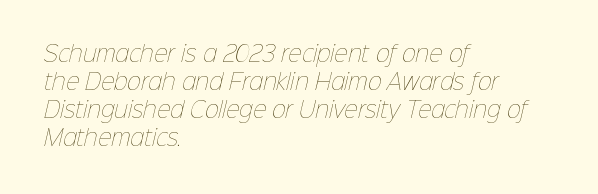
{"bold": "no", "underline": "no", "align": "left", "line_spacing": "normal", "line_spacing_ratio": 1.33, "letter_spacing": "normal", "letter_spacing_em": 0.0, "glyph_px": 21}
